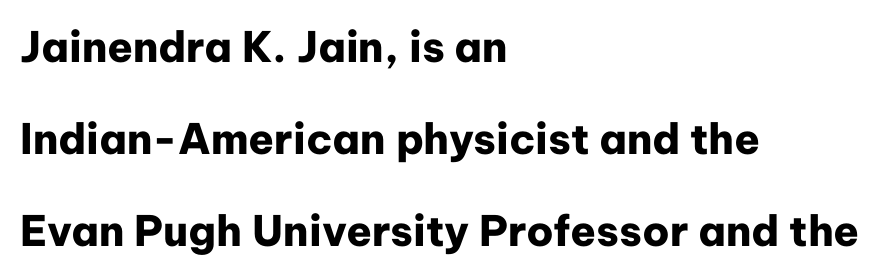
{"serif": "no", "italic": "no", "bold": "yes", "weight": "heavy", "width": "normal", "stroke_contrast": "low", "x_height": "medium", "monospaced": "no", "underline": "no", "align": "left", "line_spacing": "loose", "line_spacing_ratio": 2.19, "letter_spacing": "normal", "letter_spacing_em": 0.0, "glyph_px": 42}
